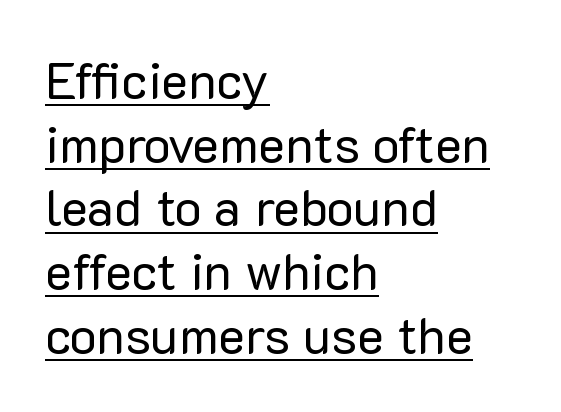
The rendering keeps characters at their native spacing. Italic: no, the glyphs are upright roman. In designer terms, the underline attribute is active on this setting. Looks like regular typesetting: each glyph gets only the width it needs. The setting favours the left margin, as ordinary paragraphs usually do. Is the type heavy? It reads as light-to-regular instead.
